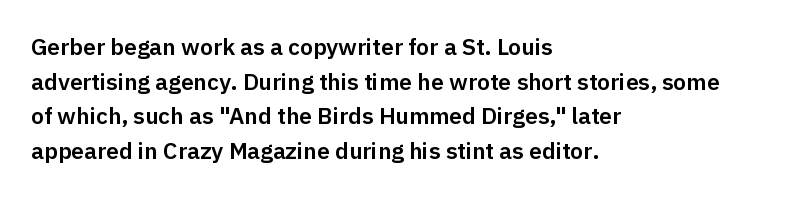
Students, observe: this is what conventionally led text looks like. Has an underline been added? It has not. Words appear dense and cohesive because spacing is normal. If you drew a ruler down the left edge, every line would touch it.
